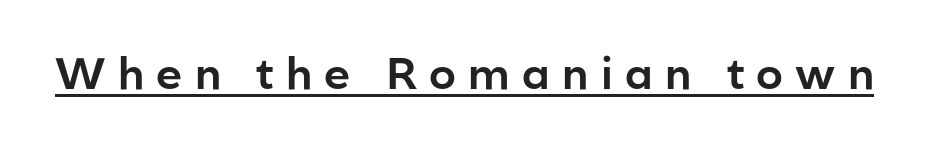
{"serif": "no", "italic": "no", "width": "normal", "stroke_contrast": "low", "x_height": "medium", "monospaced": "no", "underline": "yes", "letter_spacing": "wide", "letter_spacing_em": 0.28, "glyph_px": 44}
